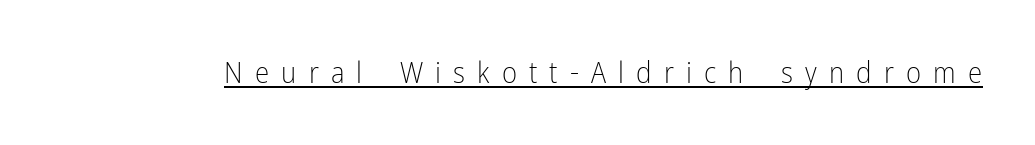
Q: Is the text bold? A: No.
Q: Is the text italic (slanted)? A: No, it is upright.
Q: Is the typeface a serif or a sans-serif typeface? A: Sans-serif.
Q: Is the text underlined? A: Yes.
Q: Is the spacing between letters normal or unusually wide? A: Unusually wide.
Q: Width (condensed, normal, or wide)? A: Condensed.
Q: Stroke contrast? A: Low.
Q: x-height? A: Medium.
Q: Monospaced? A: No.
